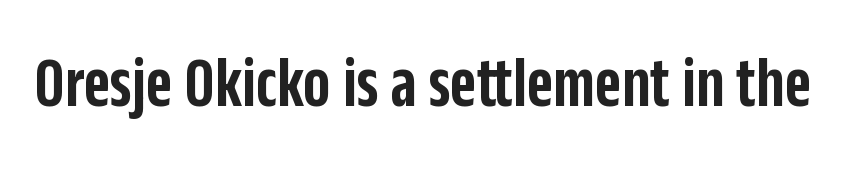
Vertical strokes here are truly vertical. Each letter keeps its own natural width here, so spacing adapts to shape. Weight: semibold (demi). Here the glyphs are tracked normally, forming tight word shapes. This rendering features lettering with no underline.
